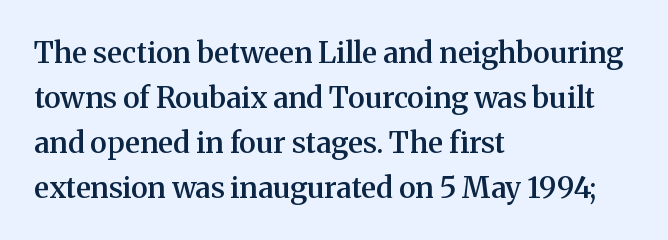
Q: Is the text bold? A: Semi-bold.
Q: Is the text italic (slanted)? A: No, it is upright.
Q: Is the typeface a serif or a sans-serif typeface? A: Serif.
Q: Is the text underlined? A: No.
Q: How is the paragraph aligned? A: Left-aligned.
Q: Is the spacing between letters normal or unusually wide? A: Normal.
Q: Is the spacing between lines tight, normal or loose? A: Normal.
Q: Width (condensed, normal, or wide)? A: Normal.
Q: Stroke contrast? A: Medium.
Q: x-height? A: Medium.
Q: Monospaced? A: No.
